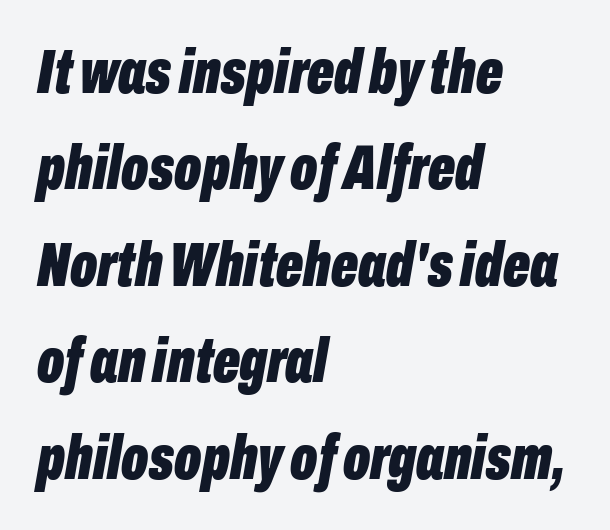
Q: Is the text bold? A: Yes.
Q: Is the text italic (slanted)? A: Yes, it leans right by about 10 degrees.
Q: Is the text underlined? A: No.
Q: How is the paragraph aligned? A: Left-aligned.
Q: Is the spacing between letters normal or unusually wide? A: Normal.
Q: Is the spacing between lines tight, normal or loose? A: Normal.
Q: Width (condensed, normal, or wide)? A: Condensed.
Q: Stroke contrast? A: Low.
Q: x-height? A: Medium.
Q: Monospaced? A: No.
